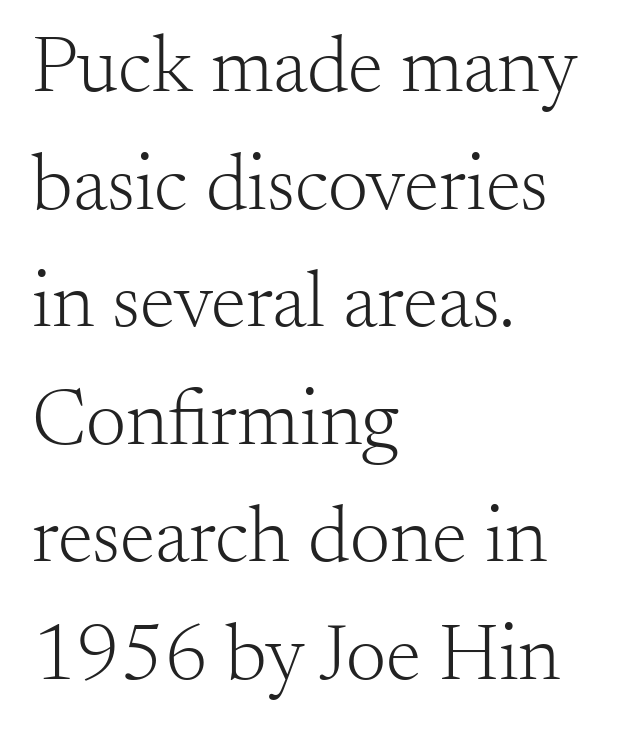
The image shows 80 px light serif type, upright; set left-aligned, normal line spacing (1.47x), normal letter spacing, not underlined; medium stroke contrast and a small x-height.
